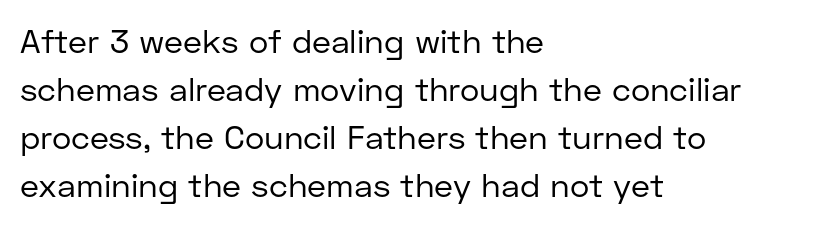
The image shows 33 px regular-weight sans-serif type, upright; set left-aligned, normal line spacing (1.45x), normal letter spacing, not underlined; low stroke contrast and a medium x-height.
